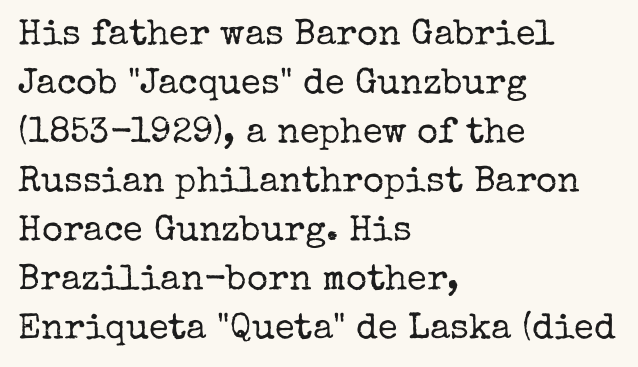
Note the varied advance widths — an 'i' is clearly narrower than an 'm'. Which margin do the lines hug? The left one — the right edge is uneven. Descenders hang freely into open space. The typeface chosen for these lines features serifs. Short note: letters normally spaced.
